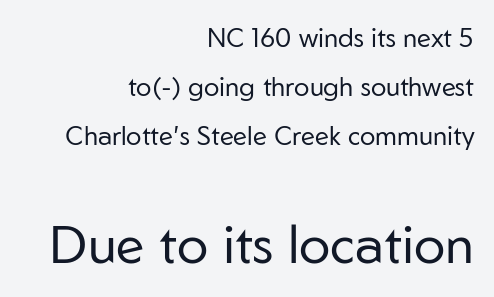
The image shows 53 px regular-weight sans-serif type, upright; set right-aligned, line spacing 1.88x, normal letter spacing, not underlined; the second (bottom) block is 2.04x larger; low stroke contrast and a medium x-height.
